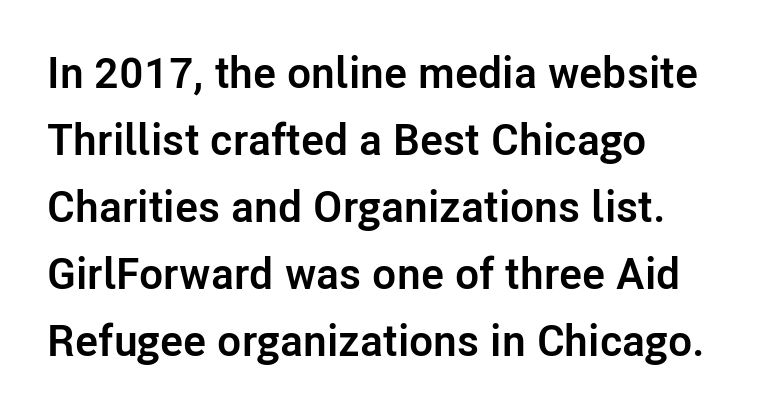
Q: Is the text bold? A: Yes.
Q: Is the text italic (slanted)? A: No, it is upright.
Q: Is the typeface a serif or a sans-serif typeface? A: Sans-serif.
Q: Is the text underlined? A: No.
Q: How is the paragraph aligned? A: Left-aligned.
Q: Is the spacing between letters normal or unusually wide? A: Normal.
Q: Is the spacing between lines tight, normal or loose? A: Normal.
Q: Width (condensed, normal, or wide)? A: Normal.
Q: Stroke contrast? A: Low.
Q: x-height? A: Medium.
Q: Monospaced? A: No.
